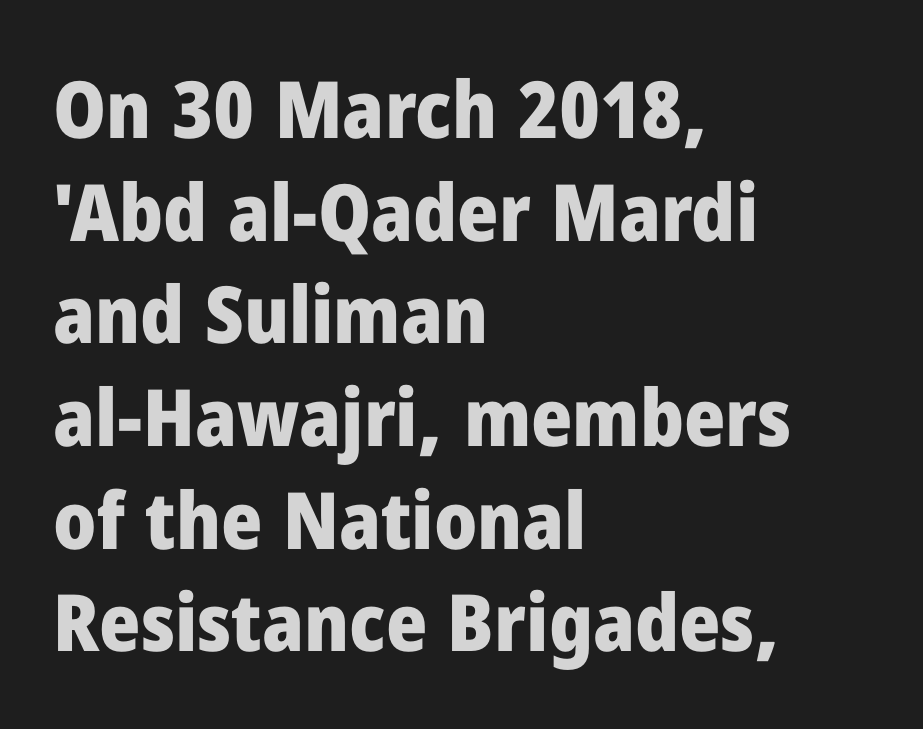
The image shows 79 px heavy sans-serif type, upright; set left-aligned, normal line spacing (1.3x), normal letter spacing, not underlined; low stroke contrast and a medium x-height.
